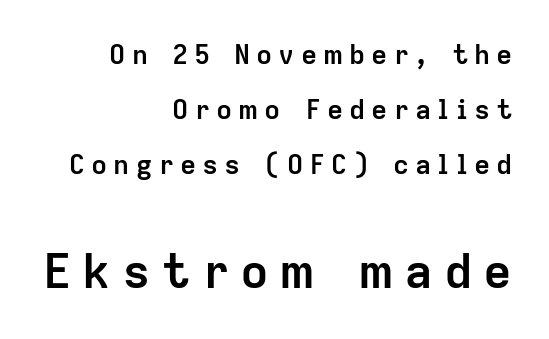
{"serif": "no", "italic": "no", "bold": "yes", "weight": "semibold", "width": "normal", "stroke_contrast": "low", "x_height": "medium", "monospaced": "no", "underline": "no", "align": "right", "line_spacing": "loose", "line_spacing_ratio": 2.04, "letter_spacing": "wide", "letter_spacing_em": 0.22, "larger_block": "second", "size_ratio": 1.78, "glyph_px": 48}
